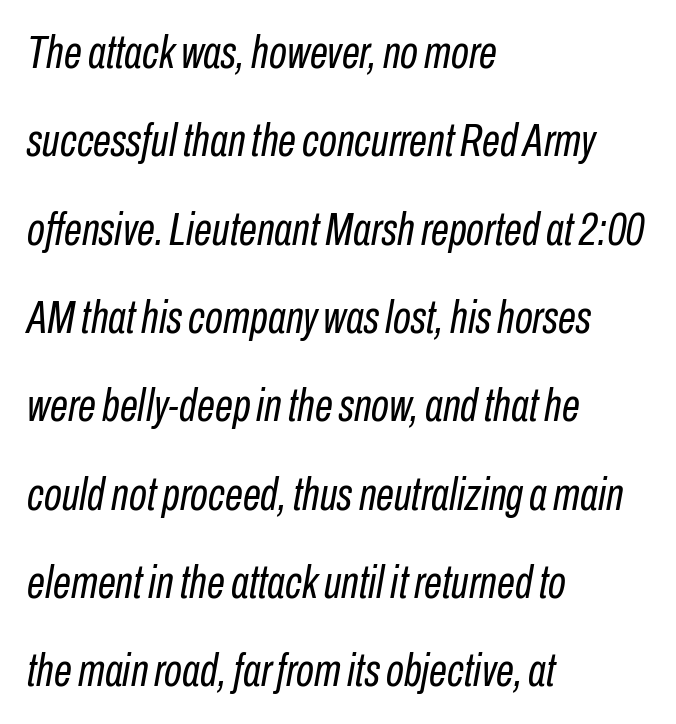
The image shows 46 px regular-weight, condensed type, italic (leaning right); set left-aligned, loose line spacing (1.92x), normal letter spacing, not underlined; low stroke contrast and a medium x-height.
